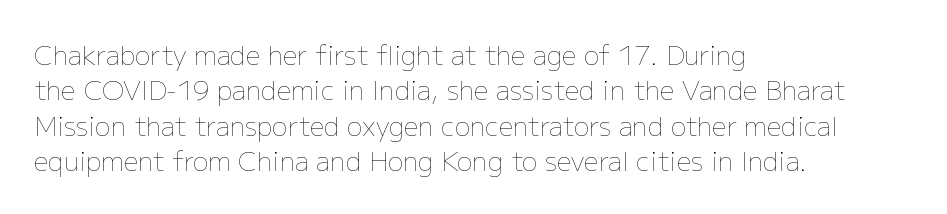
Q: Is the text bold? A: No.
Q: Is the text italic (slanted)? A: No, it is upright.
Q: Is the text underlined? A: No.
Q: How is the paragraph aligned? A: Left-aligned.
Q: Is the spacing between letters normal or unusually wide? A: Normal.
Q: Is the spacing between lines tight, normal or loose? A: Normal.
